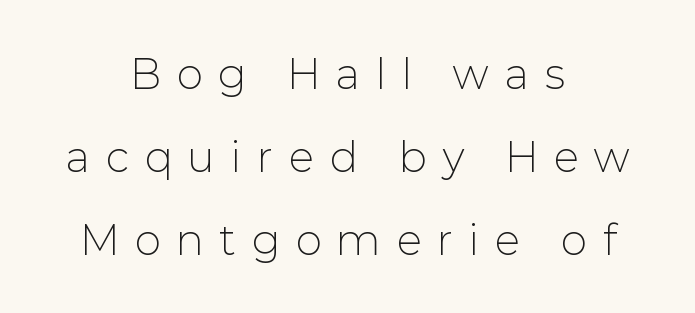
Underline: absent. Classification — sans serif. This reads as an unemphasized weight, regular at the heaviest. These lines are rendered in a variable-pitch font. Observe the wide spacing: letters keep a clear distance from each other.
